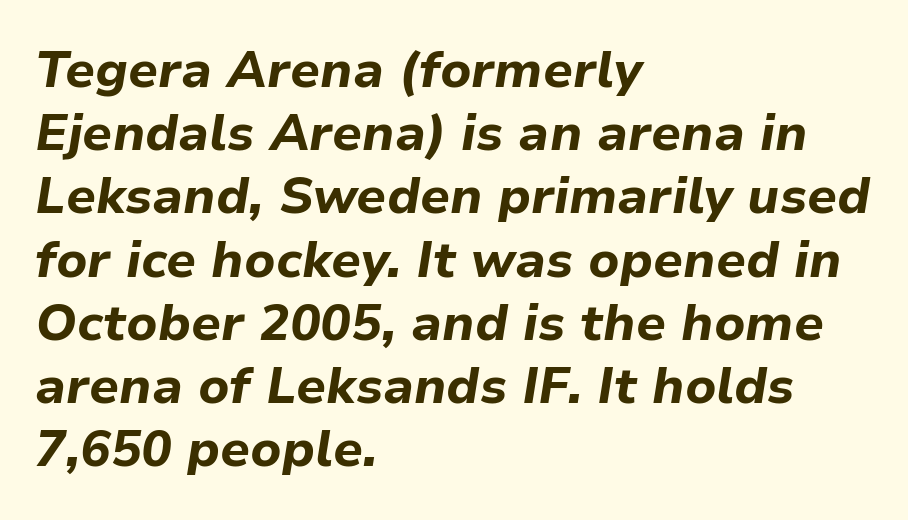
The lettering tilts uniformly, giving the passage an italic look. The rag falls on the right side of this text block. Underlining? Definitely not there. The face used here has the dense, thick strokes of a bold. Character widths vary here, with narrow letters taking less room than wide ones. Short note: letters normally spaced.
